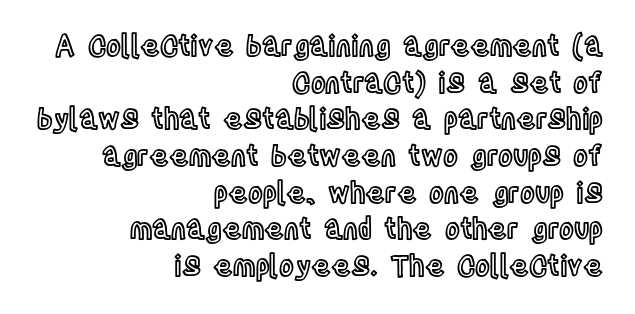
The image shows 28 px condensed type, upright; set right-aligned, normal line spacing (1.31x), normal letter spacing, not underlined; a large x-height.
